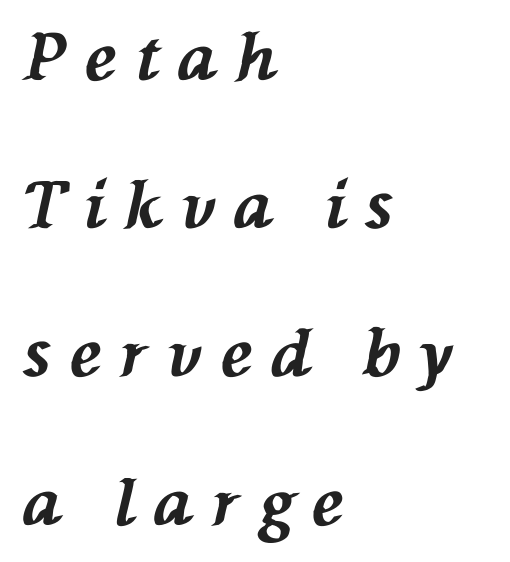
Q: Is the text bold? A: Yes.
Q: Is the text italic (slanted)? A: Yes, it leans left by about 76 degrees.
Q: Is the text underlined? A: No.
Q: How is the paragraph aligned? A: Left-aligned.
Q: Is the spacing between letters normal or unusually wide? A: Unusually wide.
Q: Is the spacing between lines tight, normal or loose? A: Loose.
Q: Width (condensed, normal, or wide)? A: Normal.
Q: Stroke contrast? A: Medium.
Q: x-height? A: Medium.
Q: Monospaced? A: No.
